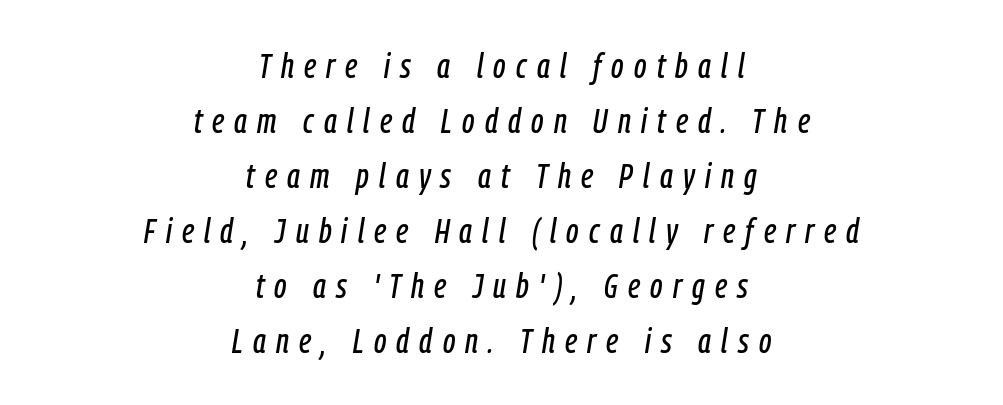
The image shows 35 px condensed type, italic (leaning right); set centered, normal line spacing (1.57x), unusually wide letter spacing (+0.29 em), not underlined; low stroke contrast and a medium x-height.
